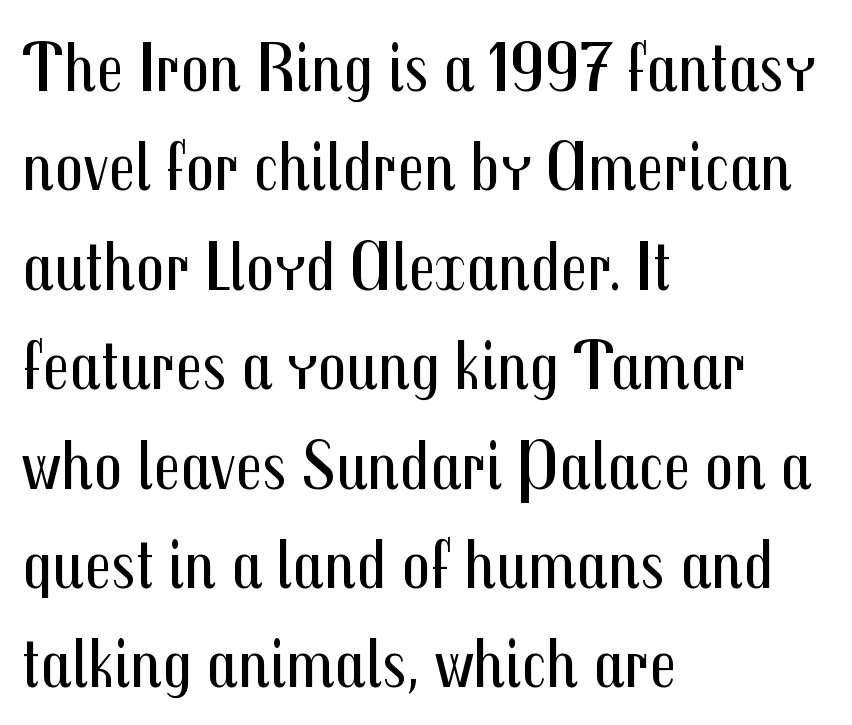
Each stroke keeps to a modest, everyday thickness or less. One glance says typical: line gaps are just what's usual. The type is set solid horizontally, with unmodified tracking. Line beginnings align vertically; line endings do not. You could not count columns in this text — the font is proportionally spaced. Unlike a traditional serif, this face leaves its strokes unadorned.
